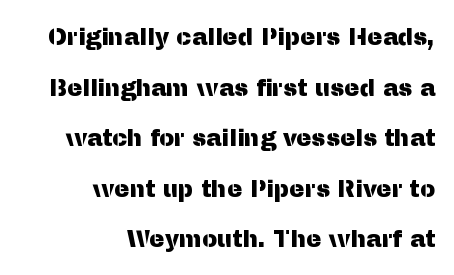
The image shows 23 px text type, upright; set right-aligned, loose line spacing (2.2x), normal letter spacing, not underlined.
